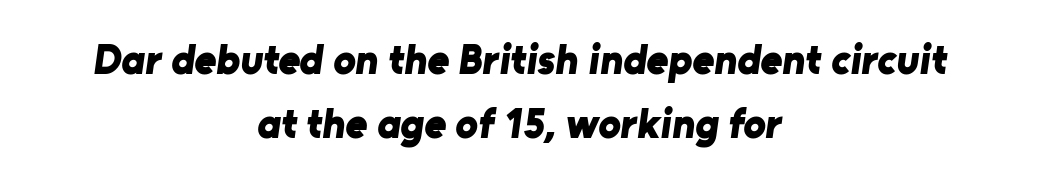
Is there much room between lines? A standard amount, neither cramped nor airy. Bare-footed words on every line. You could call the tracking neutral — neither tight nor loose. The rendering uses natural spacing where letterforms have individual widths.
